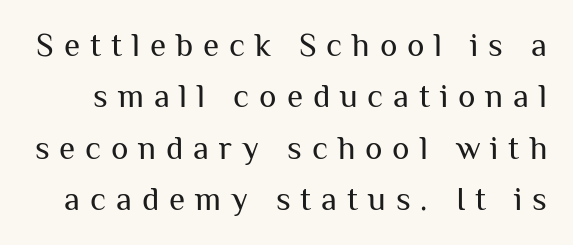
{"serif": "no", "italic": "no", "bold": "no", "weight": "regular", "width": "normal", "stroke_contrast": "medium", "x_height": "medium", "monospaced": "no", "underline": "no", "line_spacing": "normal", "line_spacing_ratio": 1.56, "letter_spacing": "wide", "letter_spacing_em": 0.3, "glyph_px": 33}
